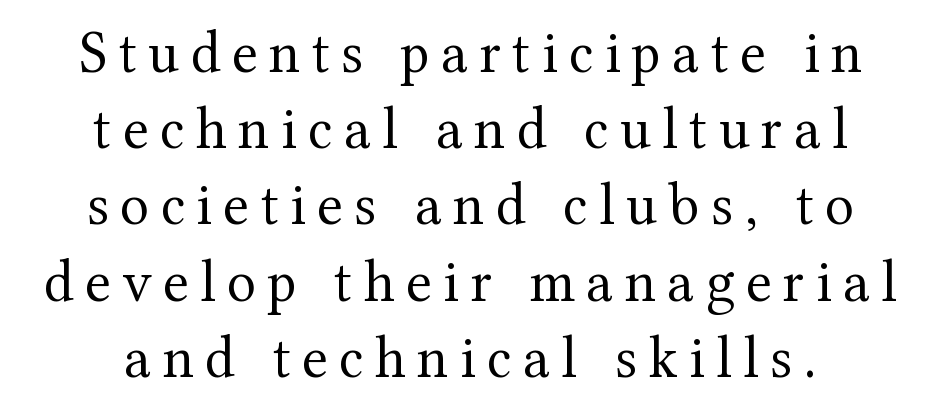
The area under the type is left untouched. Each letter's strokes conclude with small projecting serifs. Horizontal bands of white between lines are of average thickness. Visually the block forms a symmetrical silhouette, jagged on both flanks.
